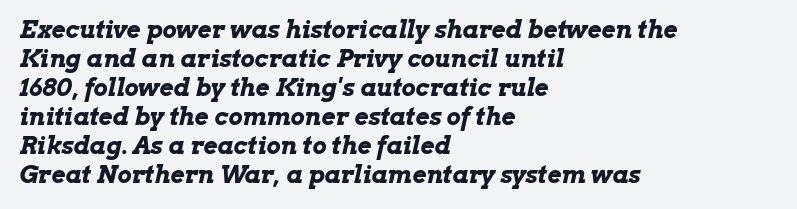
{"italic": "yes", "lean": "right", "slant_degrees": 13, "bold": "yes", "underline": "no", "align": "left", "line_spacing_ratio": 1.21, "letter_spacing": "normal", "letter_spacing_em": 0.0, "glyph_px": 24}
